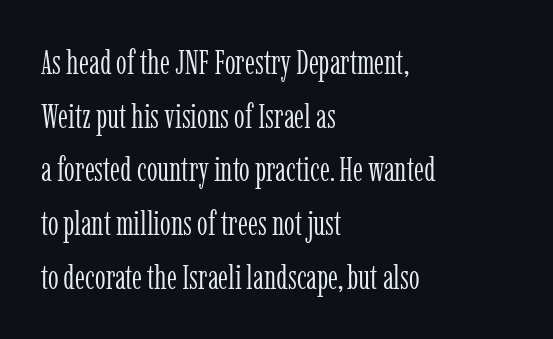
These lines were composed using upright roman letters. The face used here is seriffed, in the tradition of book romans. Horizontal alignment here is leftward, the default for most running prose. These lines sit exactly where default settings would place them. These glyphs show unthickened strokes, regular width or finer. The gap between lines stays unmarked.
